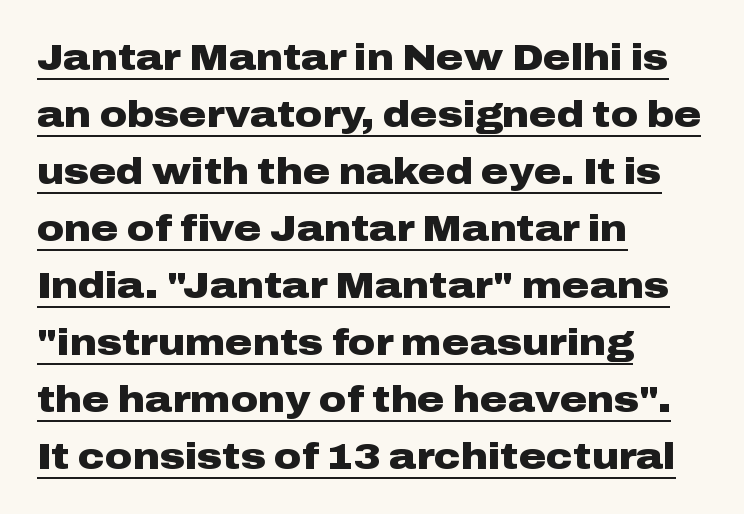
Q: Is the text bold? A: Yes.
Q: Is the text italic (slanted)? A: No, it is upright.
Q: Is the typeface a serif or a sans-serif typeface? A: Sans-serif.
Q: Is the text underlined? A: Yes.
Q: How is the paragraph aligned? A: Left-aligned.
Q: Is the spacing between letters normal or unusually wide? A: Normal.
Q: Is the spacing between lines tight, normal or loose? A: Normal.
Q: Width (condensed, normal, or wide)? A: Wide.
Q: Stroke contrast? A: Low.
Q: x-height? A: Medium.
Q: Monospaced? A: No.
